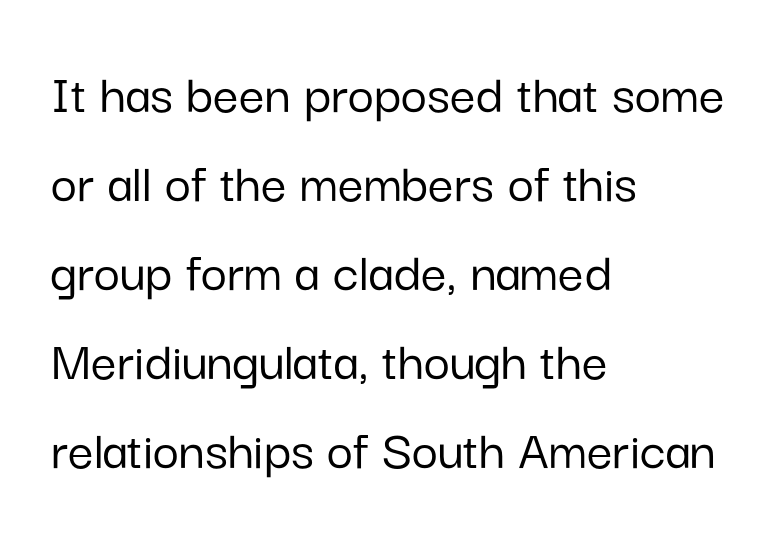
Nope, not italic — everything's standing straight. The letters sit at their default tracking, neither squeezed nor spread. The paragraph has a hard left edge and a soft right edge. A typesetter would call this leading conventional body-copy spacing.
